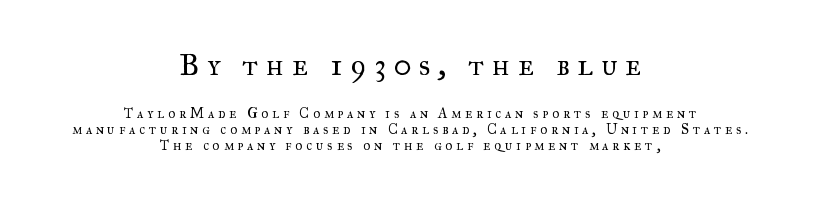
Q: Is the text bold? A: No.
Q: Is the text italic (slanted)? A: No, it is upright.
Q: Is the typeface a serif or a sans-serif typeface? A: Serif.
Q: Is the text underlined? A: No.
Q: How is the paragraph aligned? A: Centered.
Q: Is the spacing between letters normal or unusually wide? A: Unusually wide.
Q: Is the spacing between lines tight, normal or loose? A: Tight.
Q: Which block of text is set in a larger size, the first (top) or the second (bottom)? A: The first (top) one.
Q: Width (condensed, normal, or wide)? A: Normal.
Q: Stroke contrast? A: Medium.
Q: x-height? A: Small.
Q: Monospaced? A: No.
